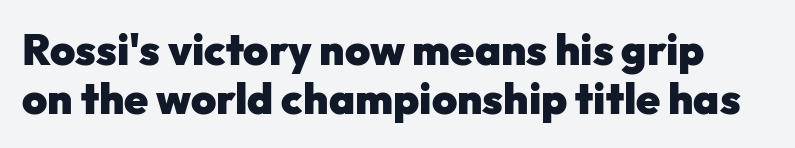
{"serif": "no", "italic": "no", "bold": "yes", "weight": "heavy", "width": "normal", "stroke_contrast": "low", "x_height": "medium", "monospaced": "no", "underline": "no", "line_spacing": "tight", "line_spacing_ratio": 1.13, "letter_spacing": "normal", "letter_spacing_em": 0.0, "glyph_px": 43}
